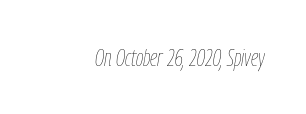
{"italic": "yes", "lean": "right", "slant_degrees": 9, "bold": "no", "underline": "no", "letter_spacing": "normal", "letter_spacing_em": 0.0, "glyph_px": 24}
